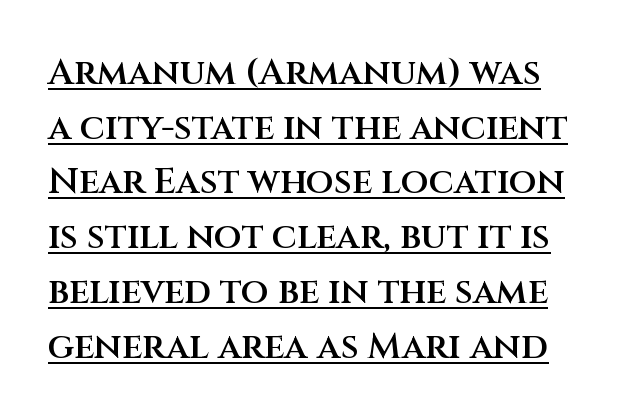
Q: Is the text bold? A: Semi-bold.
Q: Is the text italic (slanted)? A: No, it is upright.
Q: Is the typeface a serif or a sans-serif typeface? A: Sans-serif.
Q: Is the text underlined? A: Yes.
Q: Is the spacing between letters normal or unusually wide? A: Normal.
Q: Is the spacing between lines tight, normal or loose? A: Normal.
Q: Width (condensed, normal, or wide)? A: Normal.
Q: Stroke contrast? A: Medium.
Q: x-height? A: Large.
Q: Monospaced? A: No.
